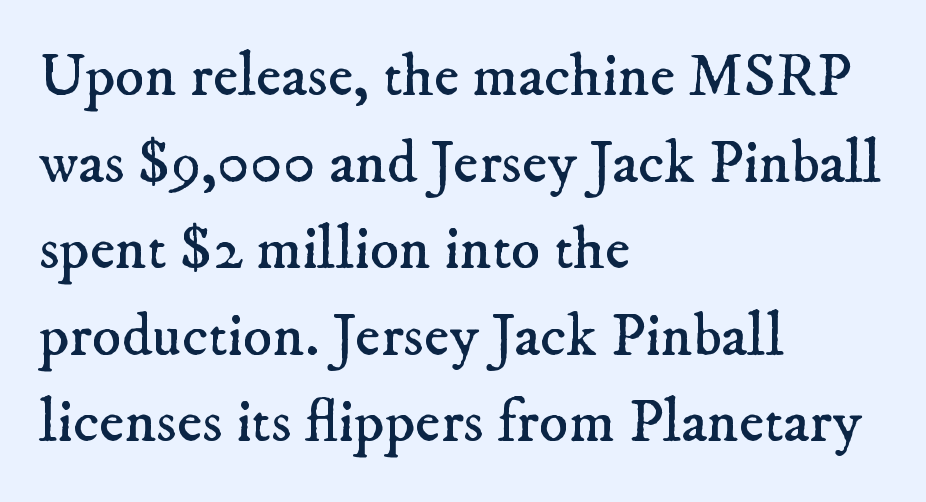
The image shows 61 px regular-weight serif type; set left-aligned, normal line spacing (1.42x), normal letter spacing, not underlined; low stroke contrast and a small x-height.
